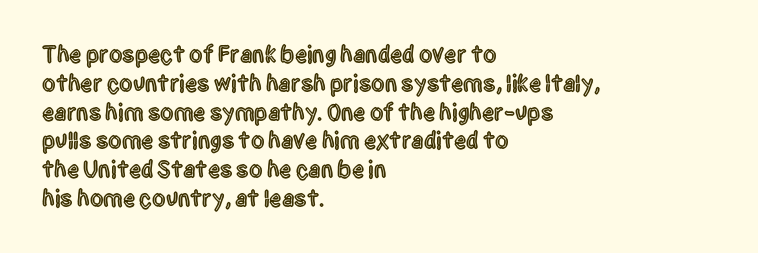
Q: Is the text italic (slanted)? A: No, it is upright.
Q: Is the text underlined? A: No.
Q: How is the paragraph aligned? A: Left-aligned.
Q: Is the spacing between letters normal or unusually wide? A: Normal.
